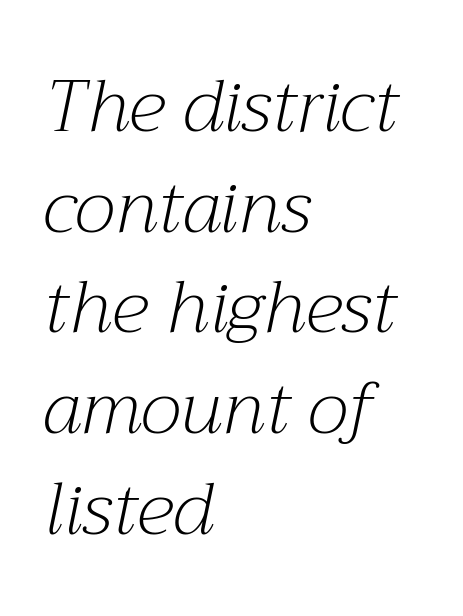
The image shows 73 px light serif type, italic (leaning right); set left-aligned, normal line spacing (1.38x), normal letter spacing, not underlined; medium stroke contrast and a medium x-height.
